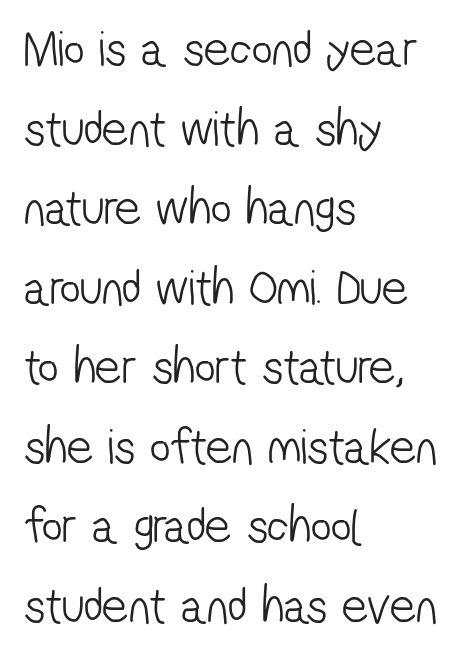
{"serif": "no", "bold": "no", "weight": "light", "width": "condensed", "stroke_contrast": "low", "x_height": "medium", "monospaced": "no", "underline": "no", "align": "left", "line_spacing": "normal", "line_spacing_ratio": 1.56, "letter_spacing": "normal", "letter_spacing_em": 0.0, "glyph_px": 51}
